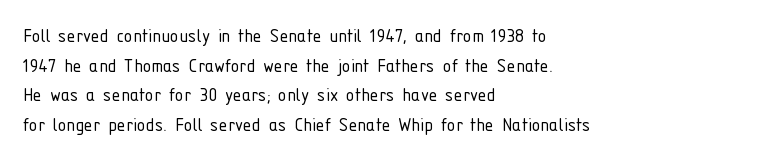
Unmarked baselines from the first word to the last. The designer left line spacing at the default. The rendering anchors every line to the left-hand side. The gaps between neighbouring characters are ordinary and unremarkable. The type sits square on the baseline with zero lean.
